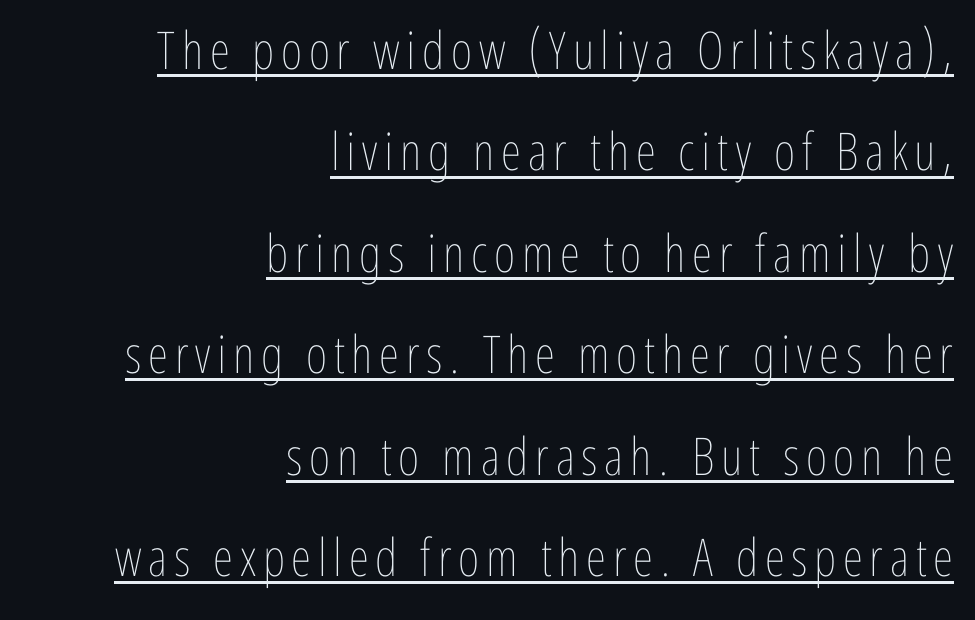
The image shows 52 px thin, condensed type, upright; set right-aligned, loose line spacing (1.95x), underlined; low stroke contrast and a medium x-height.
